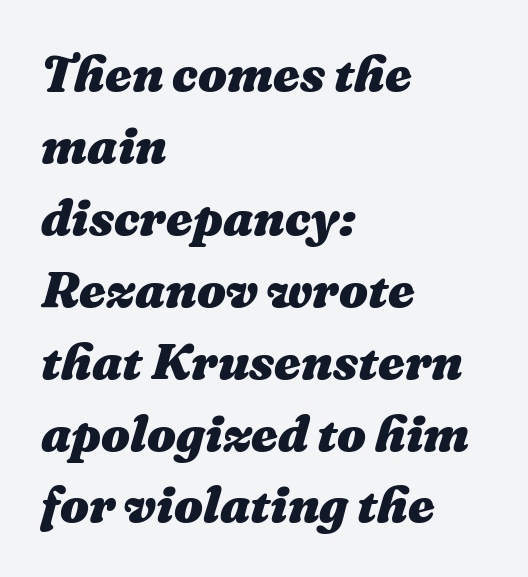
Is there much room between lines? A standard amount, neither cramped nor airy. Horizontal alignment here is leftward, the default for most running prose. The string is rendered with underlining switched off. Note the varied advance widths — an 'i' is clearly narrower than an 'm'. The font's italic variant was chosen for this text. Emphasis by weight is at full strength: bold.
